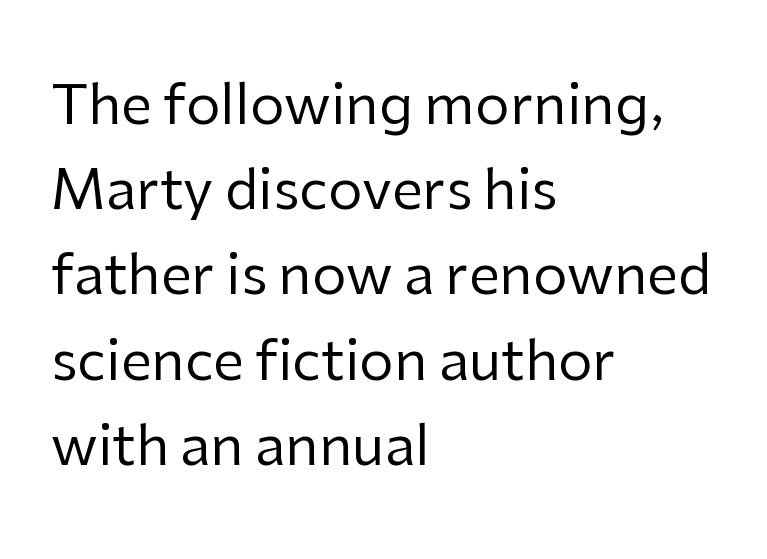
{"serif": "no", "italic": "no", "bold": "no", "weight": "regular", "width": "normal", "stroke_contrast": "low", "x_height": "medium", "monospaced": "no", "underline": "no", "align": "left", "line_spacing": "normal", "line_spacing_ratio": 1.55, "letter_spacing": "normal", "letter_spacing_em": 0.0, "glyph_px": 55}
